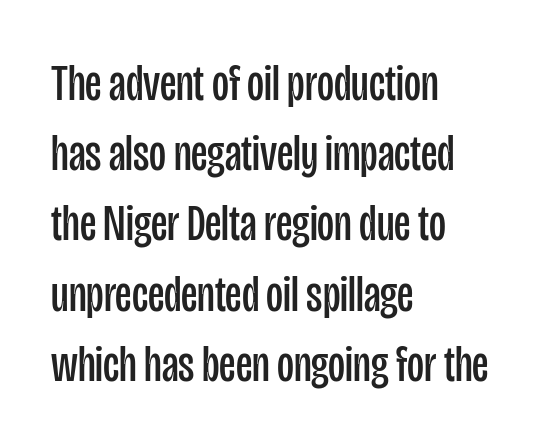
The image shows 52 px regular-weight, condensed sans-serif type, upright; set left-aligned, normal line spacing (1.35x), normal letter spacing, not underlined; low stroke contrast and a large x-height.
